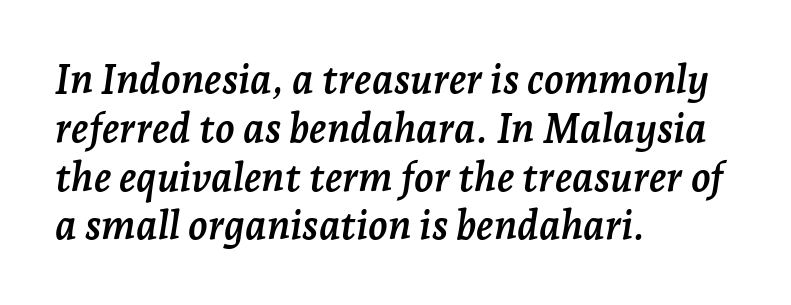
The image shows 40 px semibold serif type, italic (leaning right); set left-aligned, line spacing 1.22x, normal letter spacing, not underlined; low stroke contrast and a medium x-height.
